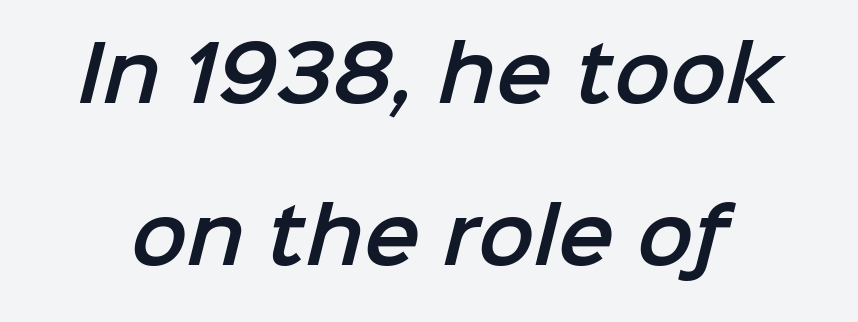
Q: Is the typeface a serif or a sans-serif typeface? A: Sans-serif.
Q: Is the text underlined? A: No.
Q: Is the spacing between letters normal or unusually wide? A: Normal.
Q: Is the spacing between lines tight, normal or loose? A: Loose.
Q: Width (condensed, normal, or wide)? A: Normal.
Q: Stroke contrast? A: Low.
Q: x-height? A: Medium.
Q: Monospaced? A: No.
